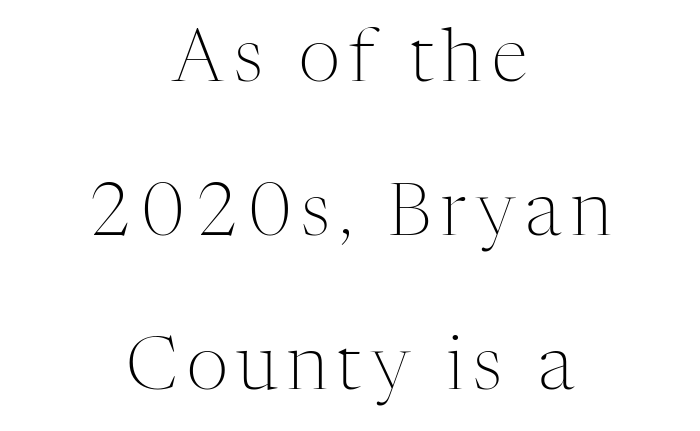
The setting favours the middle, as headings and verse often do. Lines of text with bare space underneath. What kind of face is this? One with serifs. Think standard paragraph weight, or any step lighter than that. Varying glyph widths throughout — classic text-font behaviour.
